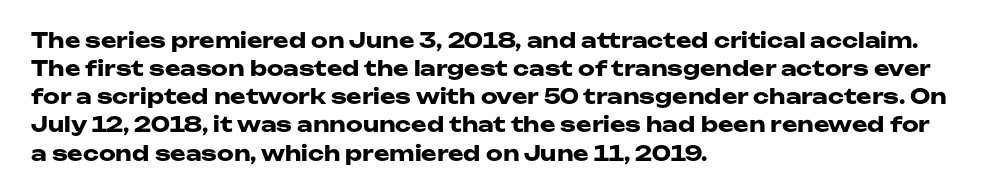
Q: Is the text bold? A: Yes.
Q: Is the text italic (slanted)? A: No, it is upright.
Q: Is the text underlined? A: No.
Q: How is the paragraph aligned? A: Left-aligned.
Q: Is the spacing between letters normal or unusually wide? A: Normal.
Q: Is the spacing between lines tight, normal or loose? A: Normal.
